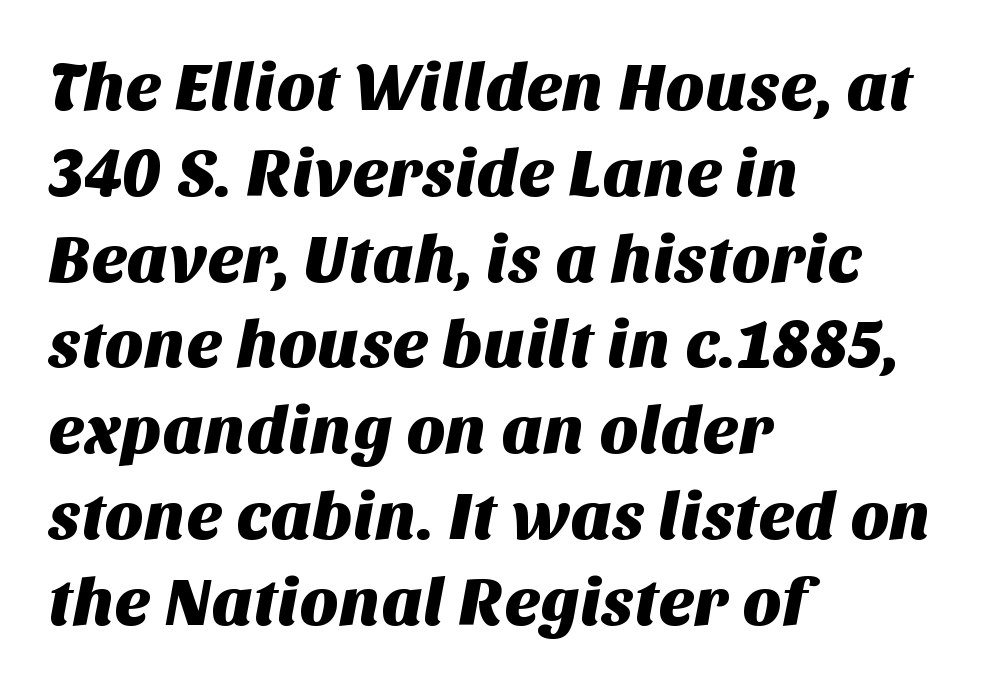
{"serif": "no", "width": "normal", "stroke_contrast": "medium", "x_height": "large", "monospaced": "no", "underline": "no", "align": "left", "line_spacing": "normal", "line_spacing_ratio": 1.28, "letter_spacing": "normal", "letter_spacing_em": 0.0, "glyph_px": 67}
